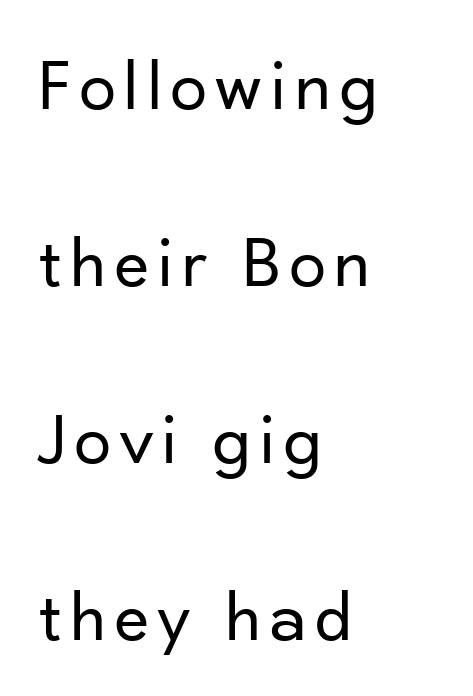
{"serif": "no", "italic": "no", "bold": "no", "weight": "regular", "width": "normal", "stroke_contrast": "low", "x_height": "small", "monospaced": "no", "underline": "no", "align": "left", "line_spacing": "loose", "line_spacing_ratio": 2.39, "glyph_px": 74}
